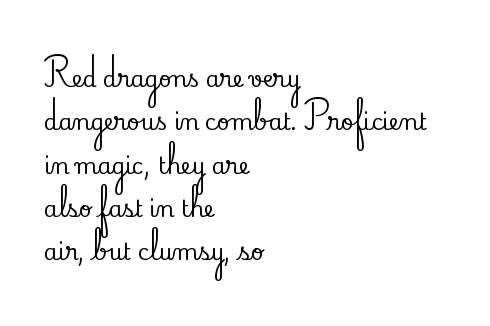
Q: Is the text italic (slanted)? A: No, it is upright.
Q: Is the text underlined? A: No.
Q: How is the paragraph aligned? A: Left-aligned.
Q: Is the spacing between letters normal or unusually wide? A: Normal.
Q: Is the spacing between lines tight, normal or loose? A: Loose.
